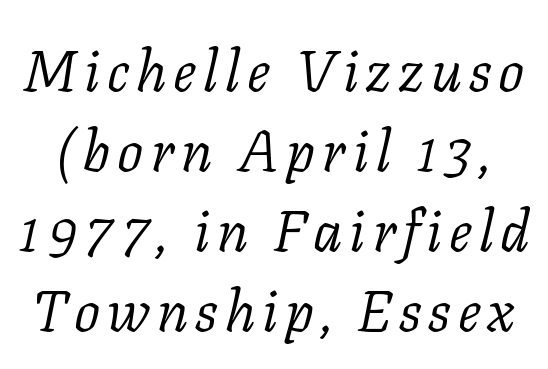
Stroke thickness stays within the range of a standard reading face or lighter. Looks like regular typesetting: each glyph gets only the width it needs. Anything drawn beneath the words? Only blank space. These lines were composed using italics. The typeface chosen for these lines features serifs.
